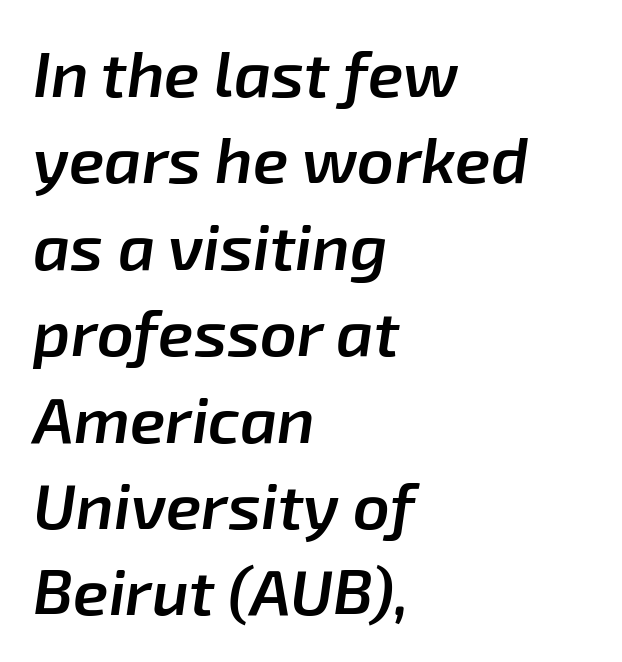
Posture: slanted. This sample is left-justified, so line endings fall wherever the words run out. The face used here is a semibold: visibly heavier than regular, lighter than bold. Decoration check: the copy has no underline. Horizontal bands of white between lines are of average thickness.
